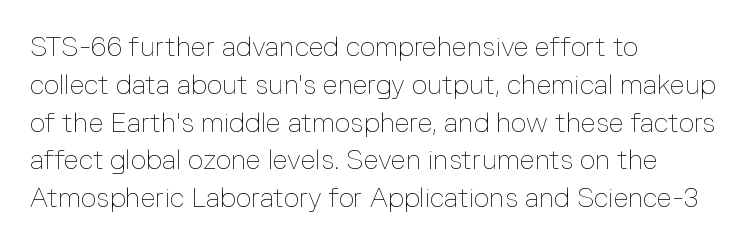
Short note: letters normally spaced. These lines are set flush left with a ragged right edge. The passage shown is not bold in any degree. Rows of type keep a routine distance in the vertical direction. This is the regular roman posture of the typeface.
